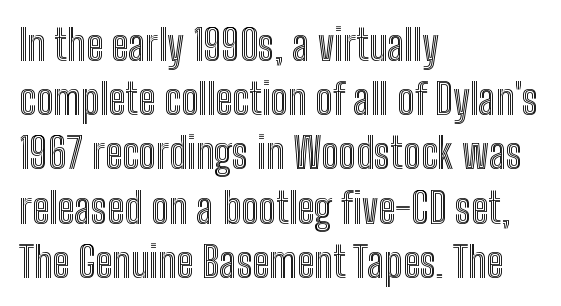
{"italic": "no", "width": "condensed", "x_height": "medium", "monospaced": "no", "underline": "no", "align": "left", "line_spacing": "normal", "line_spacing_ratio": 1.29, "letter_spacing": "normal", "letter_spacing_em": 0.0, "glyph_px": 42}
